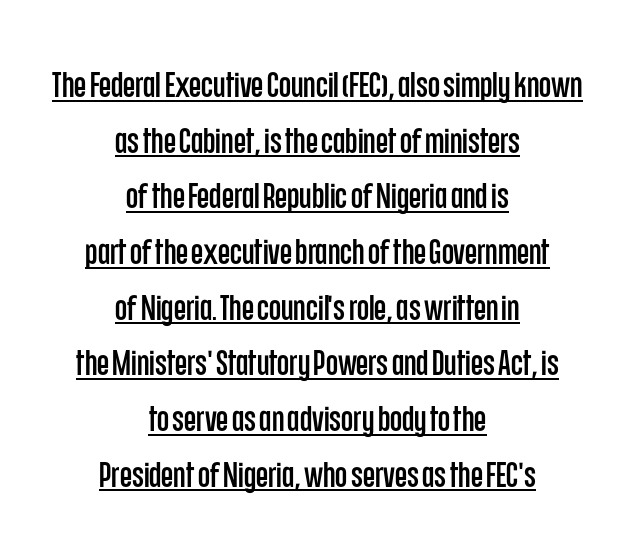
Descenders here cross a horizontal rule under the line. No feet cap the strokes, marking this as sans-serif type. The type is set solid horizontally, with unmodified tracking. Notice how descenders clear the ascenders below comfortably — that's standard leading. Nope, not italic — everything's standing straight. Leftover space on each line is divided equally before and after the words.
